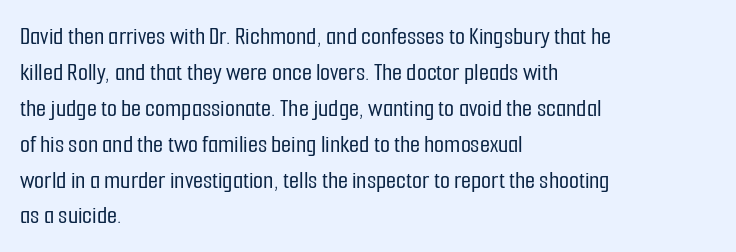
This is roman type, the default non-slanted kind. Standard letterfit; no display-style spreading of the glyphs. Evenly set lines give the paragraph a standard silhouette. The specimen omits any rule beneath the text block's lines. The paragraph shown leans on its left margin.
